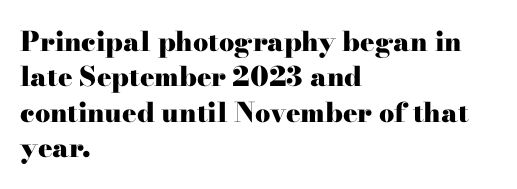
{"italic": "no", "bold": "yes", "underline": "no", "align": "left", "line_spacing": "normal", "line_spacing_ratio": 1.31, "letter_spacing": "normal", "letter_spacing_em": 0.0, "glyph_px": 27}
